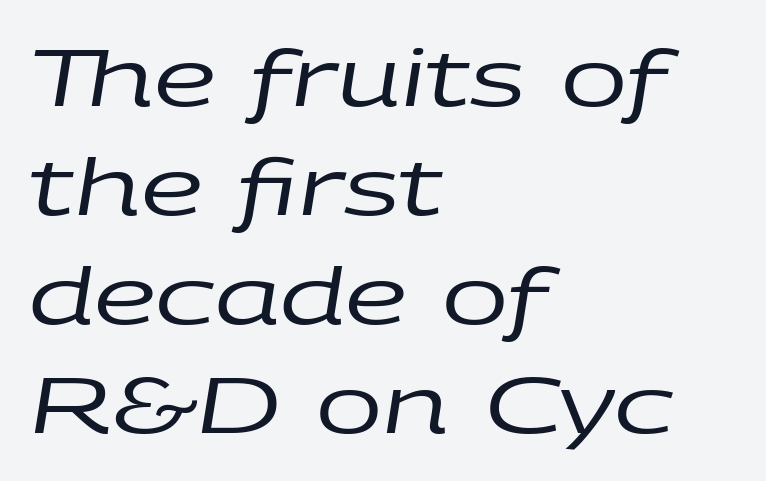
Q: Is the text bold? A: No.
Q: Is the text italic (slanted)? A: Yes, it leans right by about 9 degrees.
Q: Is the text underlined? A: No.
Q: How is the paragraph aligned? A: Left-aligned.
Q: Is the spacing between letters normal or unusually wide? A: Normal.
Q: Is the spacing between lines tight, normal or loose? A: Normal.
Q: Width (condensed, normal, or wide)? A: Wide.
Q: Stroke contrast? A: Low.
Q: x-height? A: Large.
Q: Monospaced? A: No.
